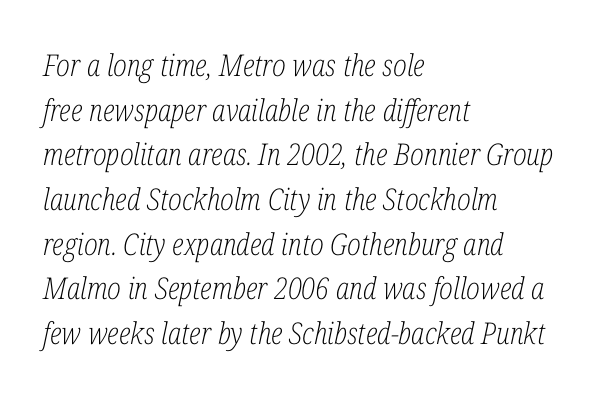
The image shows 30 px light, condensed serif type, italic (leaning right); set left-aligned, normal line spacing (1.49x), normal letter spacing, not underlined; low stroke contrast and a medium x-height.
